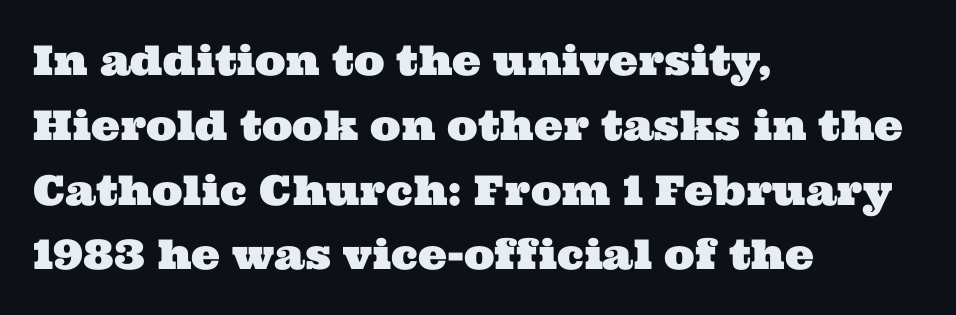
The glyphs in this specimen are seriffed. Honestly, there is no underline to notice here at all. A typesetter would call this proportional, since set widths differ per character. The letterforms sit shoulder to shoulder at normal distance. Does the leading feel generous? No, just average.
